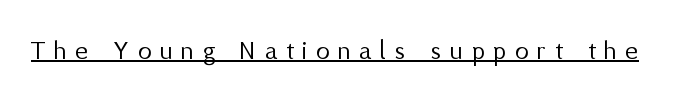
Unlike italic type, these characters show no tilt at all. Glyph-to-glyph distance is far greater than everyday printed text. Underlining? Definitely there. No letter is thick-stroked: the sample isn't bold.
